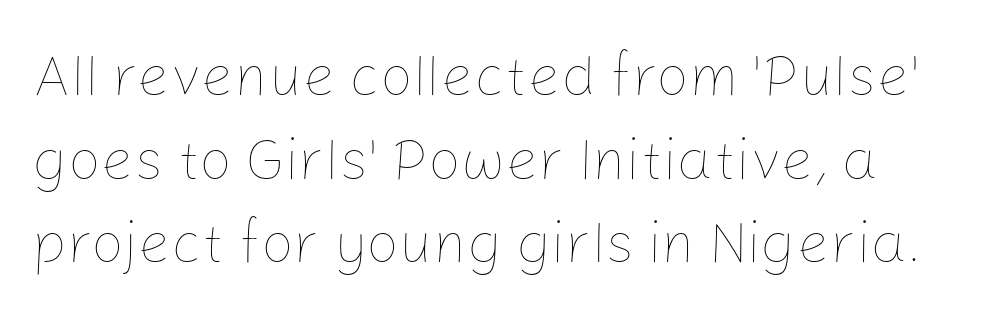
{"italic": "no", "bold": "no", "weight": "thin", "width": "normal", "stroke_contrast": "low", "x_height": "medium", "monospaced": "no", "underline": "no", "line_spacing": "normal", "line_spacing_ratio": 1.44, "letter_spacing": "normal", "letter_spacing_em": 0.0, "glyph_px": 58}
